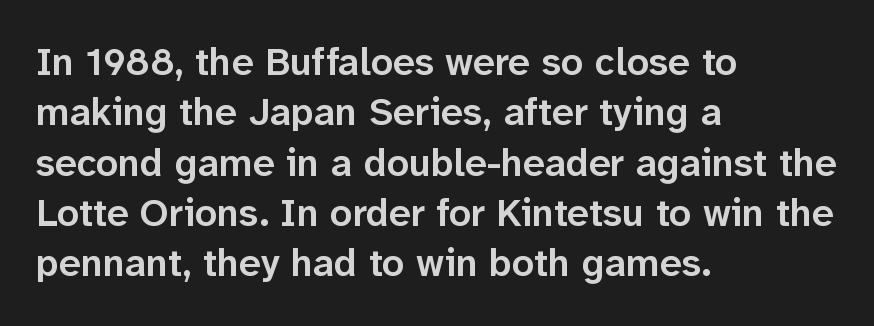
The image shows 39 px semibold sans-serif type, upright; set left-aligned, normal line spacing (1.29x), normal letter spacing, not underlined; low stroke contrast and a medium x-height.
